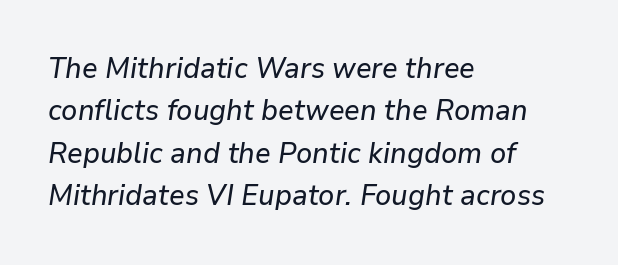
{"italic": "yes", "lean": "right", "slant_degrees": 9, "width": "normal", "stroke_contrast": "low", "x_height": "medium", "monospaced": "no", "underline": "no", "align": "left", "line_spacing": "normal", "line_spacing_ratio": 1.46, "letter_spacing": "normal", "letter_spacing_em": 0.0, "glyph_px": 29}
